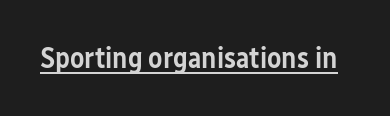
Q: Is the text bold? A: Semi-bold.
Q: Is the text italic (slanted)? A: No, it is upright.
Q: Is the typeface a serif or a sans-serif typeface? A: Sans-serif.
Q: Is the text underlined? A: Yes.
Q: Is the spacing between letters normal or unusually wide? A: Normal.
Q: Width (condensed, normal, or wide)? A: Condensed.
Q: Stroke contrast? A: Low.
Q: x-height? A: Medium.
Q: Monospaced? A: No.
